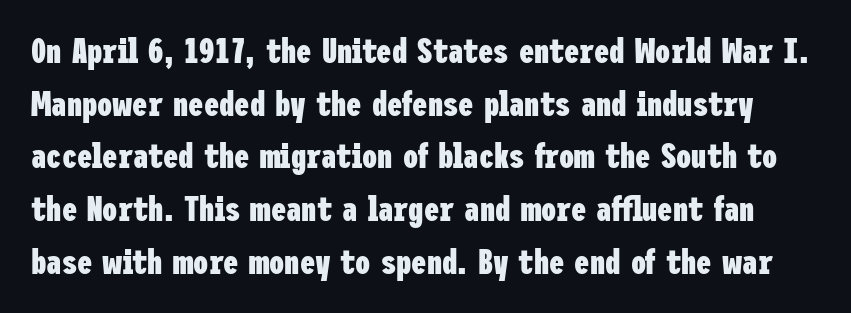
{"serif": "no", "italic": "no", "bold": "yes", "weight": "heavy", "width": "condensed", "stroke_contrast": "low", "x_height": "medium", "underline": "no", "line_spacing": "normal", "line_spacing_ratio": 1.55, "letter_spacing": "normal", "letter_spacing_em": 0.0, "glyph_px": 34}
